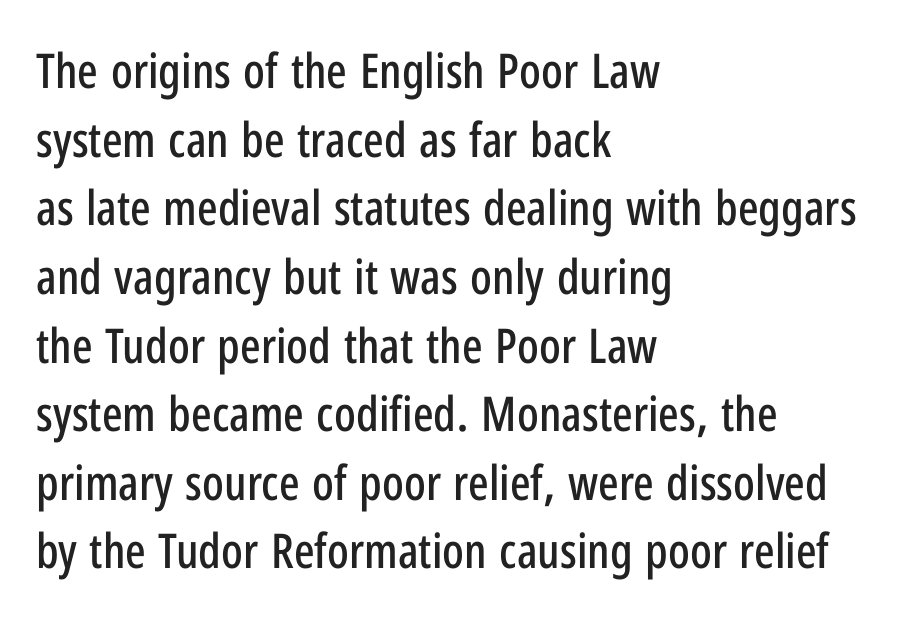
Q: Is the text italic (slanted)? A: No, it is upright.
Q: Is the typeface a serif or a sans-serif typeface? A: Sans-serif.
Q: Is the text underlined? A: No.
Q: How is the paragraph aligned? A: Left-aligned.
Q: Is the spacing between letters normal or unusually wide? A: Normal.
Q: Is the spacing between lines tight, normal or loose? A: Normal.
Q: Width (condensed, normal, or wide)? A: Condensed.
Q: Stroke contrast? A: Low.
Q: x-height? A: Medium.
Q: Monospaced? A: No.
